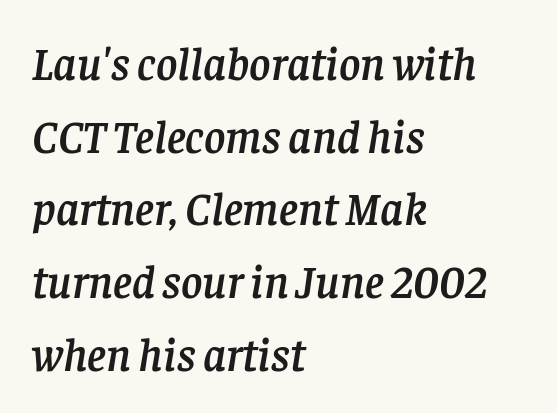
Q: Is the text italic (slanted)? A: Yes, it leans right by about 8 degrees.
Q: Is the typeface a serif or a sans-serif typeface? A: Serif.
Q: Is the text underlined? A: No.
Q: How is the paragraph aligned? A: Left-aligned.
Q: Is the spacing between letters normal or unusually wide? A: Normal.
Q: Is the spacing between lines tight, normal or loose? A: Normal.
Q: Width (condensed, normal, or wide)? A: Normal.
Q: Stroke contrast? A: Low.
Q: x-height? A: Large.
Q: Monospaced? A: No.
